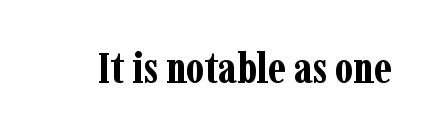
The image shows 44 px bold, condensed serif type, upright; set normal letter spacing, not underlined; low stroke contrast and a medium x-height.
